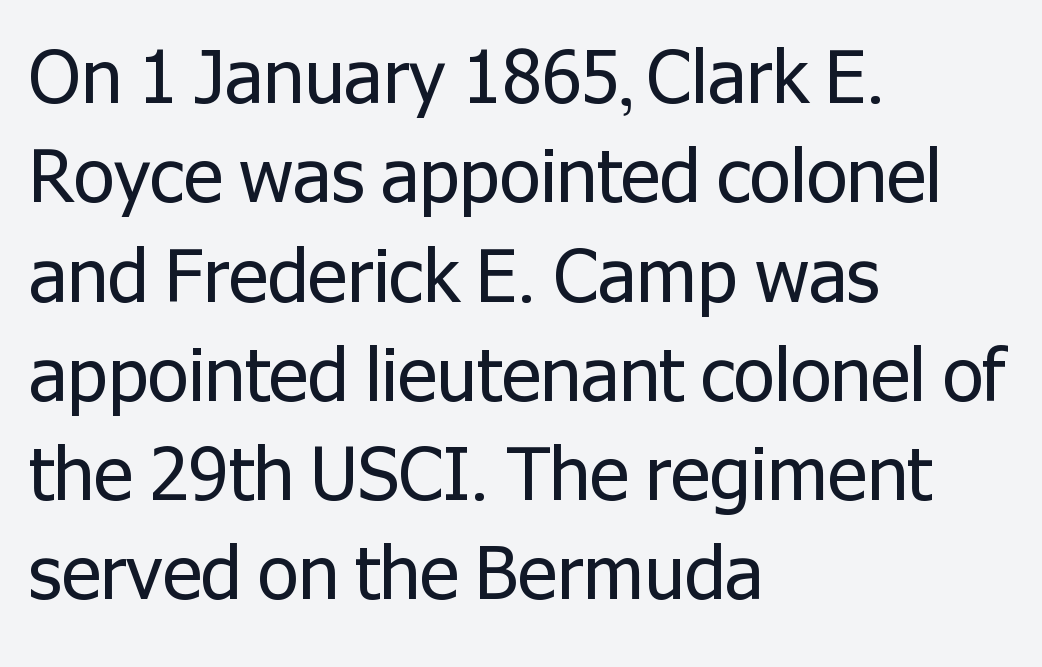
The image shows 73 px regular-weight sans-serif type, upright; set left-aligned, normal line spacing (1.36x), normal letter spacing, not underlined; low stroke contrast and a medium x-height.
